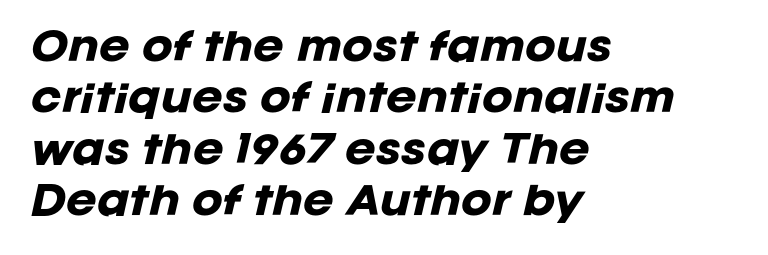
{"italic": "yes", "lean": "right", "slant_degrees": 12, "bold": "yes", "weight": "heavy", "width": "normal", "stroke_contrast": "low", "x_height": "large", "monospaced": "no", "underline": "no", "align": "left", "line_spacing": "normal", "line_spacing_ratio": 1.39, "letter_spacing": "normal", "letter_spacing_em": 0.0, "glyph_px": 37}
